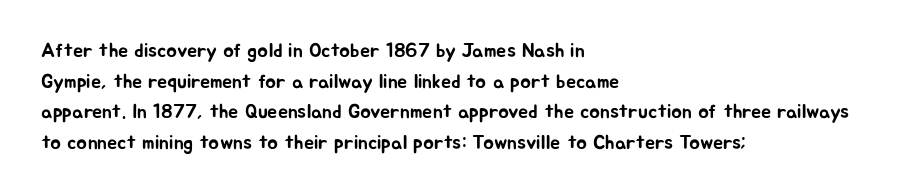
{"italic": "no", "underline": "no", "align": "left", "line_spacing": "normal", "line_spacing_ratio": 1.53, "letter_spacing": "normal", "letter_spacing_em": 0.0, "glyph_px": 20}
